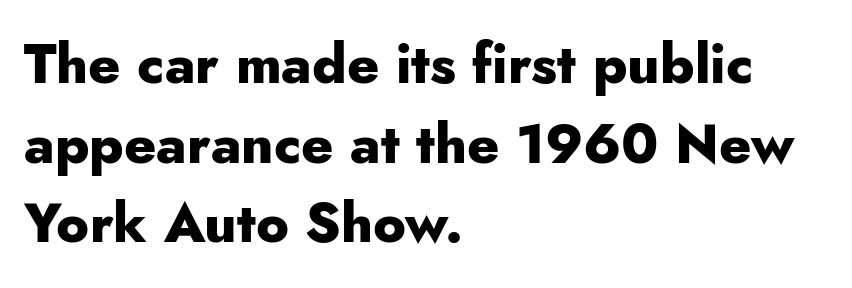
Q: Is the text bold? A: Yes.
Q: Is the text italic (slanted)? A: No, it is upright.
Q: Is the typeface a serif or a sans-serif typeface? A: Sans-serif.
Q: Is the text underlined? A: No.
Q: How is the paragraph aligned? A: Left-aligned.
Q: Is the spacing between letters normal or unusually wide? A: Normal.
Q: Is the spacing between lines tight, normal or loose? A: Normal.
Q: Width (condensed, normal, or wide)? A: Normal.
Q: Stroke contrast? A: Low.
Q: x-height? A: Small.
Q: Monospaced? A: No.
